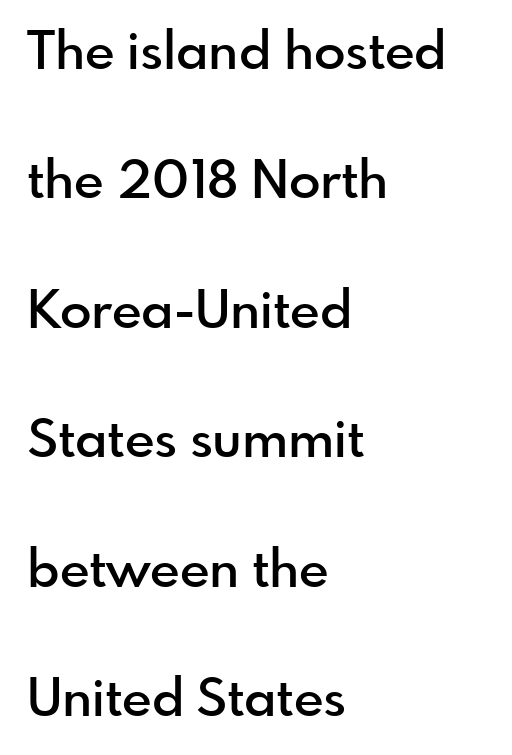
Letter spacing: default. Varying glyph widths throughout — classic text-font behaviour. Each glyph is drawn with semibold strokes, heavier than normal yet not fully bold. Notice how the passage keeps a crisp vertical edge on the left only.
